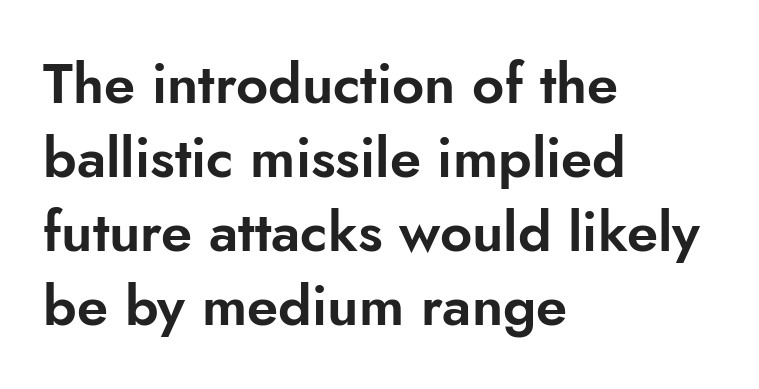
Q: Is the text italic (slanted)? A: No, it is upright.
Q: Is the typeface a serif or a sans-serif typeface? A: Sans-serif.
Q: Is the text underlined? A: No.
Q: How is the paragraph aligned? A: Left-aligned.
Q: Is the spacing between letters normal or unusually wide? A: Normal.
Q: Is the spacing between lines tight, normal or loose? A: Normal.
Q: Width (condensed, normal, or wide)? A: Normal.
Q: Stroke contrast? A: Low.
Q: x-height? A: Small.
Q: Monospaced? A: No.
